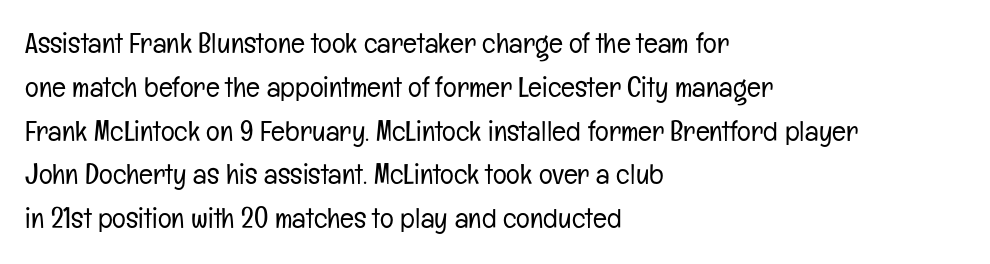
The weight tops out at a normal text grade. Look at the bottom of the vertical strokes: they stop flat, with no serifs. Honestly, the row spacing looks completely unremarkable. The passage shown has conventional tracking throughout.
